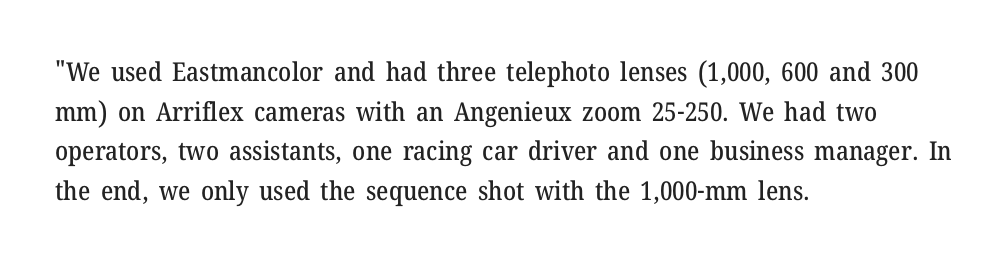
The image shows 26 px text type, upright; set left-aligned, normal line spacing (1.52x), normal letter spacing, not underlined.
